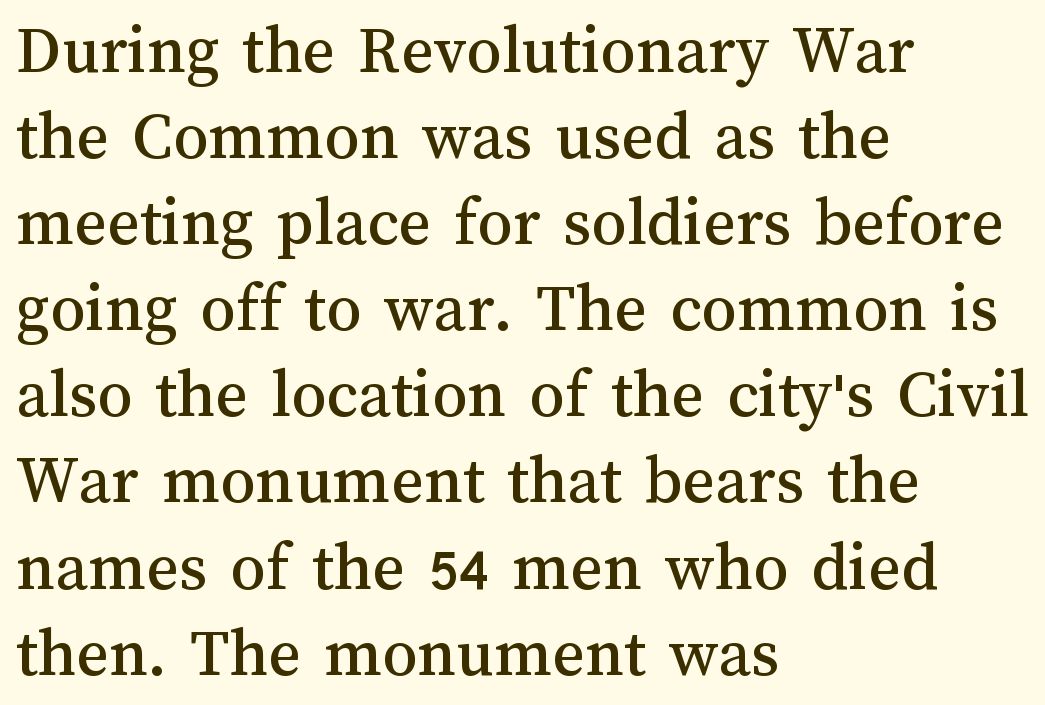
Vertical strokes here are truly vertical. Decoration check: the copy has no underline. Do the characters align in a grid? No, the font is proportional. Left-aligned paragraph, ragged on the right. The passage shown has conventional tracking throughout.
